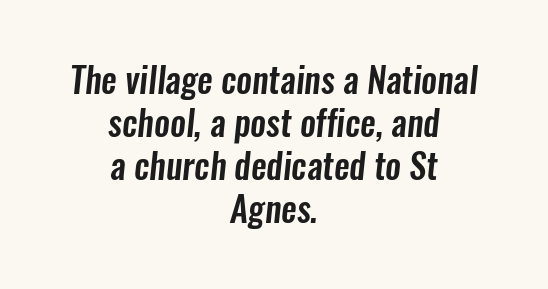
The image shows 35 px condensed sans-serif type; set centered, line spacing 1.23x, normal letter spacing, not underlined; low stroke contrast and a medium x-height.
